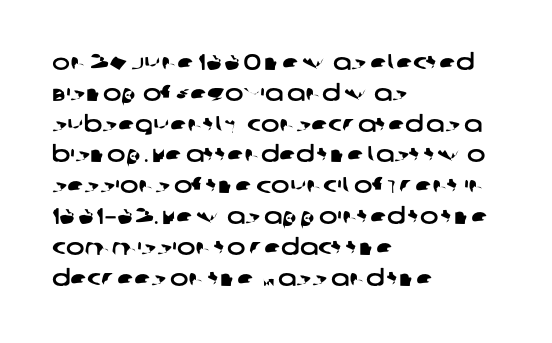
Letters rest on an invisible, unmarked baseline. How would I describe the line gaps? Plain and ordinary. Each word holds together tightly as a unit, with standard inter-letter gaps. These lines stack with their left ends in a neat column.
